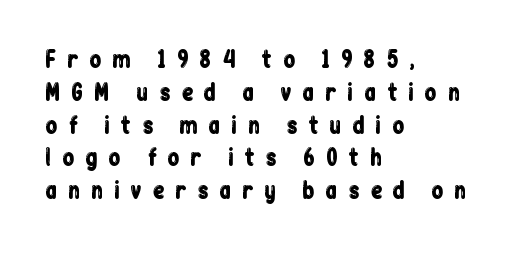
{"italic": "no", "underline": "no", "align": "left", "line_spacing": "normal", "line_spacing_ratio": 1.49, "letter_spacing": "wide", "letter_spacing_em": 0.47, "glyph_px": 22}
